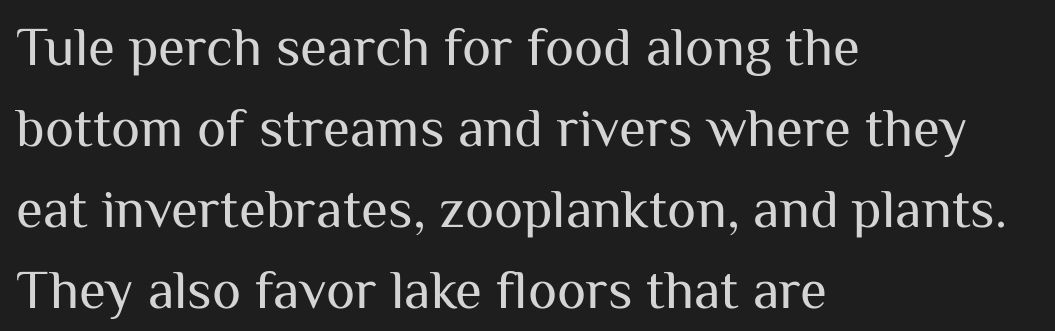
{"serif": "no", "italic": "no", "bold": "no", "weight": "regular", "width": "normal", "stroke_contrast": "medium", "x_height": "medium", "monospaced": "no", "underline": "no", "align": "left", "line_spacing": "normal", "line_spacing_ratio": 1.47, "letter_spacing": "normal", "letter_spacing_em": 0.0, "glyph_px": 55}
